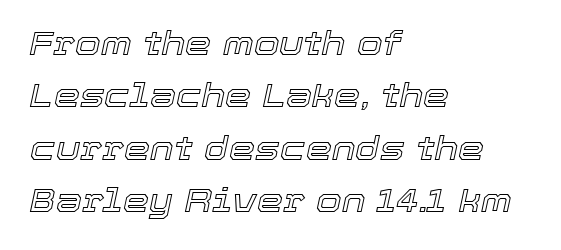
{"italic": "yes", "lean": "right", "slant_degrees": 12, "width": "normal", "x_height": "medium", "monospaced": "no", "underline": "no", "align": "left", "line_spacing": "normal", "line_spacing_ratio": 1.59, "letter_spacing": "normal", "letter_spacing_em": 0.0, "glyph_px": 33}
